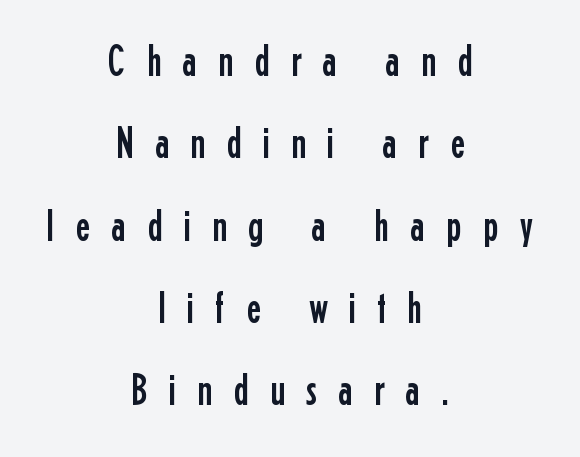
There is plenty of visible air inserted between adjacent glyphs. These lines are centered, leaving both edges ragged. Nope, not italic — everything's standing straight. Type without underlining.
